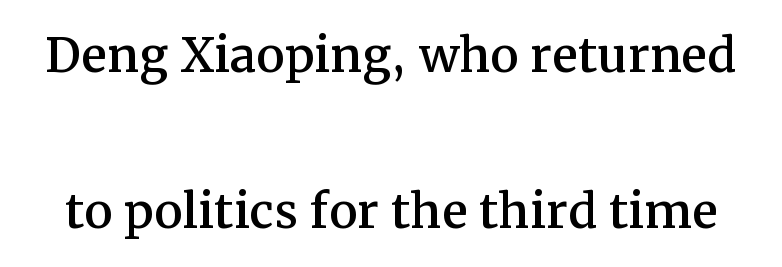
{"serif": "yes", "italic": "no", "width": "normal", "stroke_contrast": "medium", "x_height": "medium", "monospaced": "no", "underline": "no", "line_spacing": "loose", "line_spacing_ratio": 2.44, "letter_spacing": "normal", "letter_spacing_em": 0.0, "glyph_px": 64}
